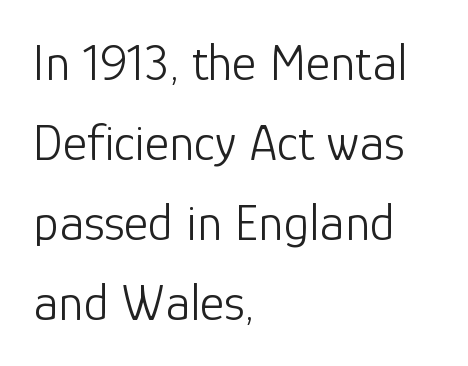
A typesetter would call this leading conventional body-copy spacing. Observe the ordinary spacing: letters are neighbours, not strangers. A typesetter would label this face a sans. Each line starts at the same left margin while the right side varies. The rendering uses natural spacing where letterforms have individual widths. The zone under the glyphs is completely vacant.
